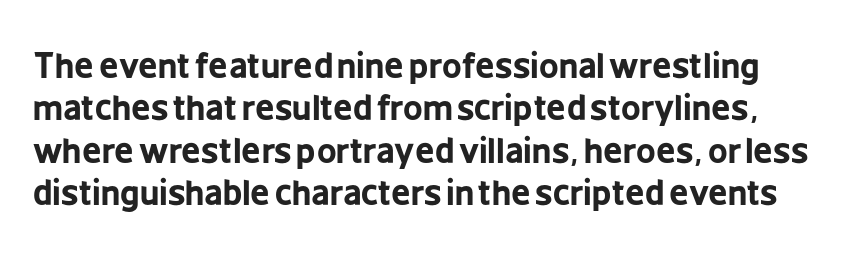
Q: Is the text bold? A: Yes.
Q: Is the text italic (slanted)? A: No, it is upright.
Q: Is the typeface a serif or a sans-serif typeface? A: Sans-serif.
Q: Is the text underlined? A: No.
Q: Is the spacing between letters normal or unusually wide? A: Normal.
Q: Is the spacing between lines tight, normal or loose? A: Normal.
Q: Width (condensed, normal, or wide)? A: Condensed.
Q: Stroke contrast? A: Low.
Q: x-height? A: Medium.
Q: Monospaced? A: No.
